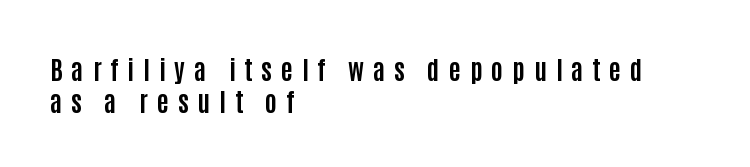
The image shows 26 px bold type, upright; set left-aligned, line spacing 1.22x, unusually wide letter spacing (+0.34 em), not underlined.
